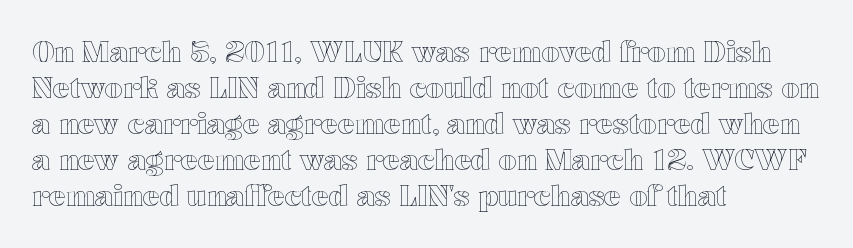
{"italic": "no", "width": "wide", "x_height": "medium", "monospaced": "no", "underline": "no", "align": "left", "line_spacing": "normal", "line_spacing_ratio": 1.29, "letter_spacing": "normal", "letter_spacing_em": 0.0, "glyph_px": 28}
